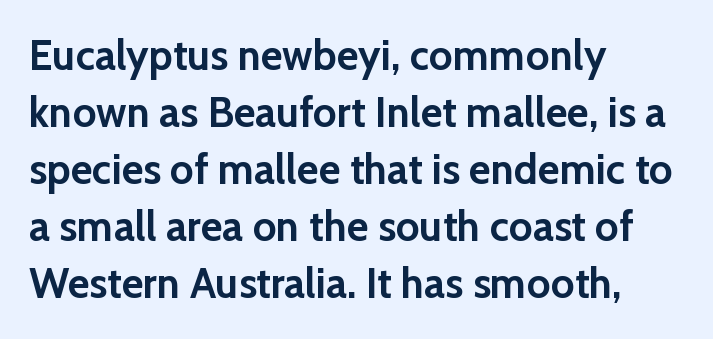
The image shows 42 px semibold sans-serif type, upright; set left-aligned, normal line spacing (1.36x), normal letter spacing, not underlined; low stroke contrast and a medium x-height.
